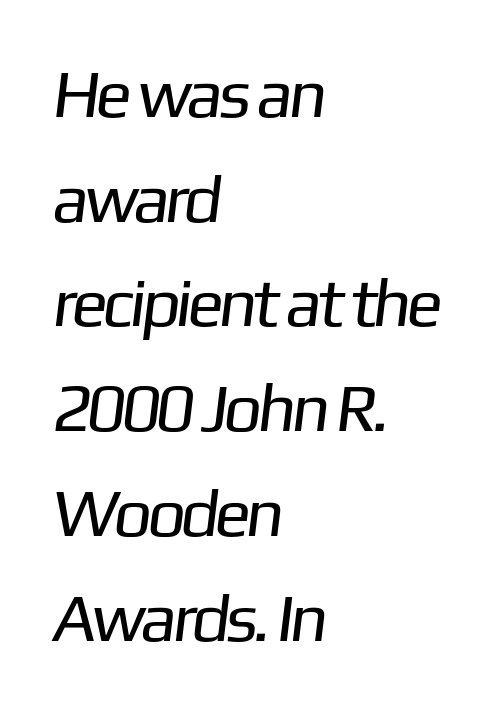
{"serif": "no", "bold": "no", "weight": "regular", "width": "normal", "stroke_contrast": "low", "x_height": "medium", "monospaced": "no", "underline": "no", "align": "left", "line_spacing": "normal", "line_spacing_ratio": 1.54, "letter_spacing": "normal", "letter_spacing_em": 0.0, "glyph_px": 68}
